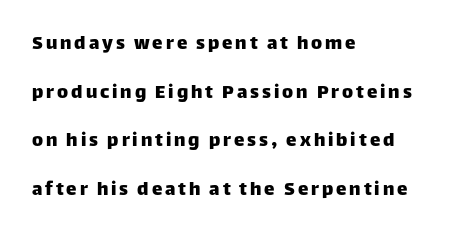
The typesetter chose a ragged-right arrangement here. Quick note: underline off. Quick note: not italic, upright. The line-height multiplier appears high, well above default.
